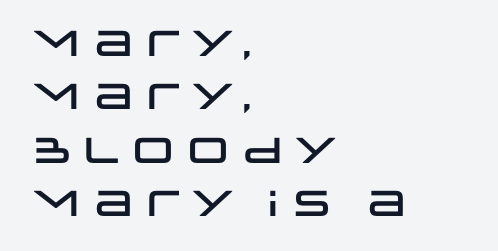
Notice how the passage keeps a crisp vertical edge on the left only. Varying glyph widths throughout — classic text-font behaviour. Font category for this specimen: sans-serif. The letterforms sit shoulder to shoulder at normal distance. Descenders hang freely into open space. The type sits square on the baseline with zero lean.
